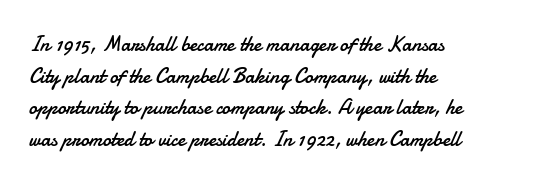
Leftover space on each line is placed entirely after the last word. The rows are spaced the way most documents space them. The font is comparable to plain body text, perhaps lighter. Honestly, there is no underline to notice here at all. Nobody touched the tracking dial on this one.
